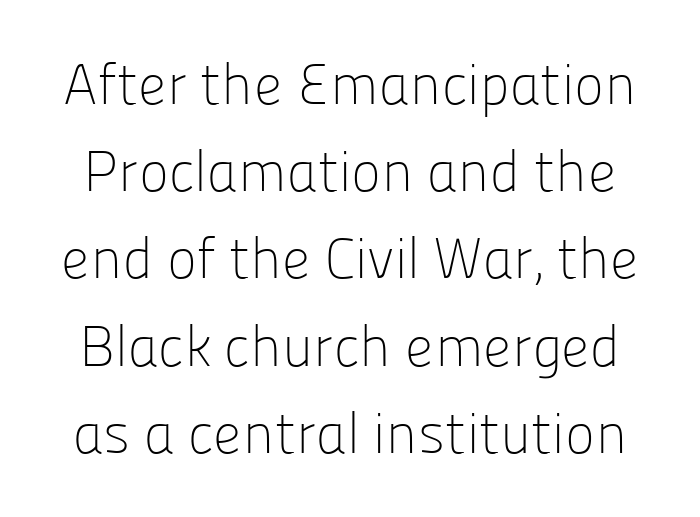
The image shows 57 px light sans-serif type, upright; set normal line spacing (1.53x), normal letter spacing, not underlined; low stroke contrast and a medium x-height.
